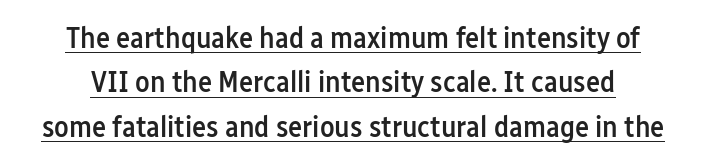
{"serif": "no", "italic": "no", "bold": "semi", "weight": "semibold", "width": "condensed", "stroke_contrast": "low", "x_height": "medium", "monospaced": "no", "underline": "yes", "line_spacing": "normal", "line_spacing_ratio": 1.48, "letter_spacing": "normal", "letter_spacing_em": 0.0, "glyph_px": 30}
